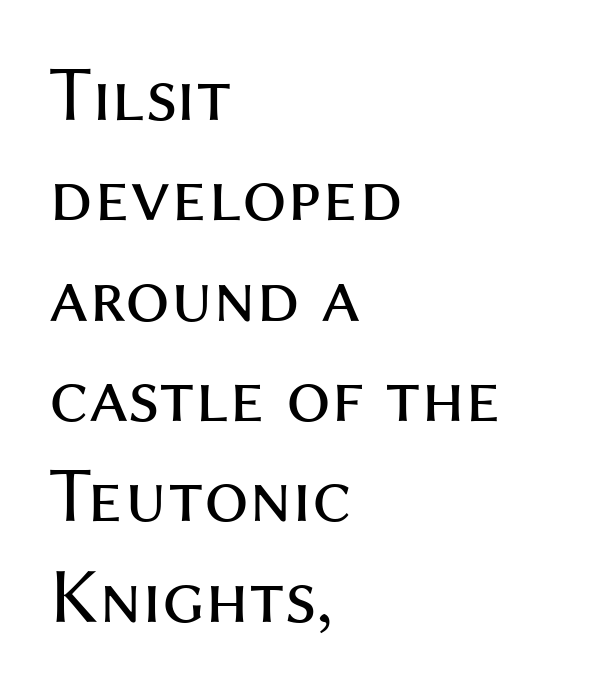
The image shows 79 px regular-weight sans-serif type, upright; set left-aligned, normal line spacing (1.27x), normal letter spacing, not underlined; medium stroke contrast and a medium x-height.
